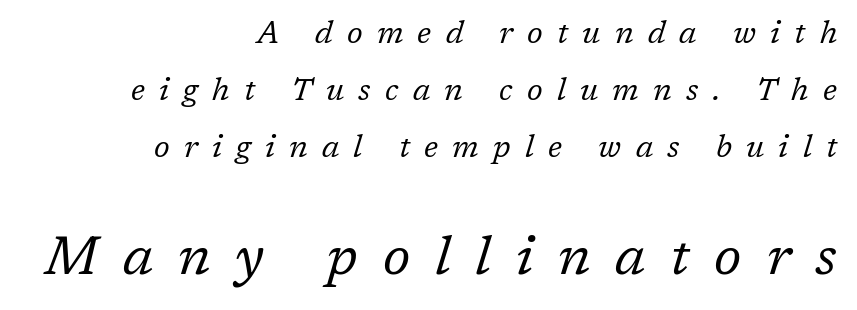
Is this a fixed-width face? No — the glyphs have proportional, varying widths. Teacher's note: observe the even right margin — that is flush-right alignment. Block two is the big one; block one sits smaller above it. No chunkiness to these letters — they're not bold. Glyph-to-glyph distance is far greater than everyday printed text. Typographically, this falls in the serif category.
